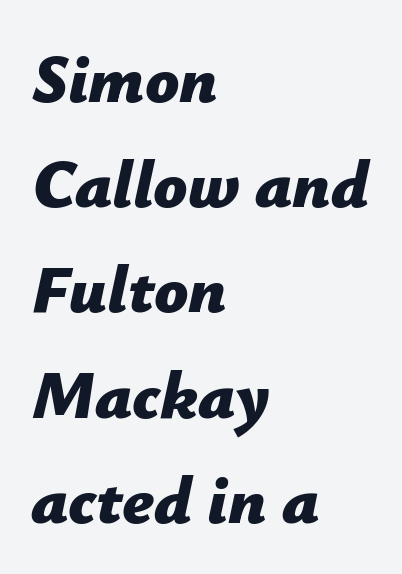
The image shows 67 px bold type, italic (leaning right); set left-aligned, normal line spacing (1.57x), normal letter spacing, not underlined; low stroke contrast and a medium x-height.
